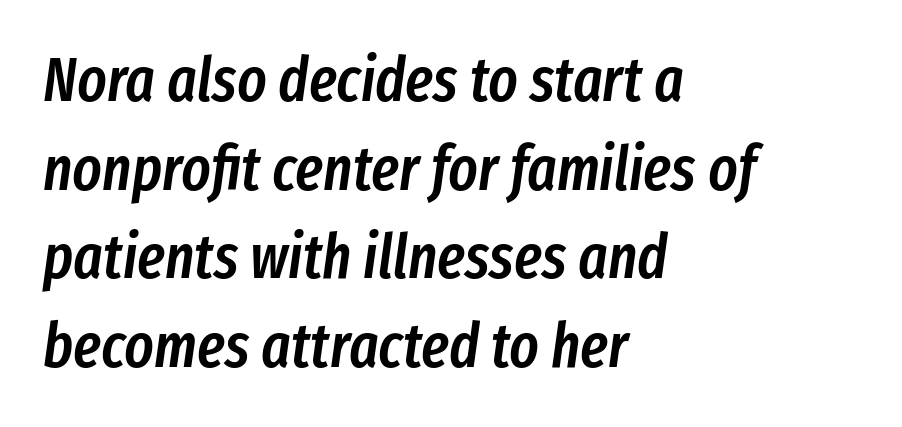
The type is set solid horizontally, with unmodified tracking. These lines sit exactly where default settings would place them. The axis of the letterforms is tilted away from vertical. Spacing verdict: proportional, widths tailored to each character.
